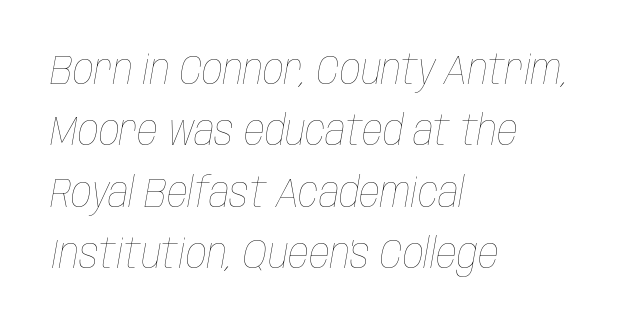
{"italic": "yes", "lean": "right", "slant_degrees": 10, "bold": "no", "weight": "thin", "width": "condensed", "stroke_contrast": "low", "x_height": "large", "monospaced": "no", "underline": "no", "align": "left", "line_spacing": "normal", "line_spacing_ratio": 1.5, "letter_spacing": "normal", "letter_spacing_em": 0.0, "glyph_px": 41}
